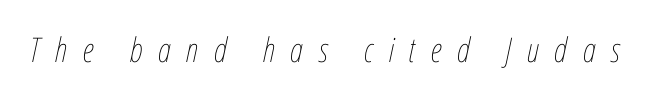
{"italic": "yes", "lean": "right", "slant_degrees": 12, "bold": "no", "weight": "thin", "width": "condensed", "stroke_contrast": "low", "x_height": "medium", "monospaced": "no", "underline": "no", "letter_spacing": "wide", "letter_spacing_em": 0.45, "glyph_px": 34}
